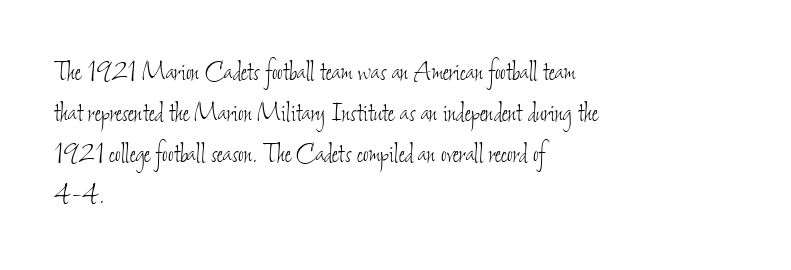
No heavy texture on the line: the type isn't bold. Reading down the block, your eye returns to a fixed left position each line. Note the varied advance widths — an 'i' is clearly narrower than an 'm'. The letterforms sit shoulder to shoulder at normal distance. Any mark beneath the type? The region is blank. What's the leading like? Ordinary, nothing unusual.
